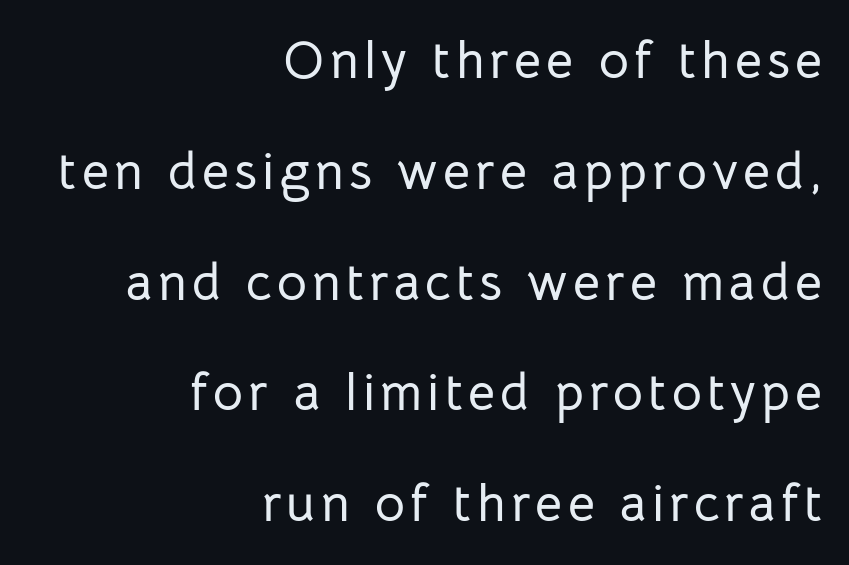
{"serif": "no", "italic": "no", "width": "normal", "stroke_contrast": "low", "x_height": "medium", "monospaced": "no", "underline": "no", "align": "right", "line_spacing": "loose", "line_spacing_ratio": 2.13, "glyph_px": 52}
